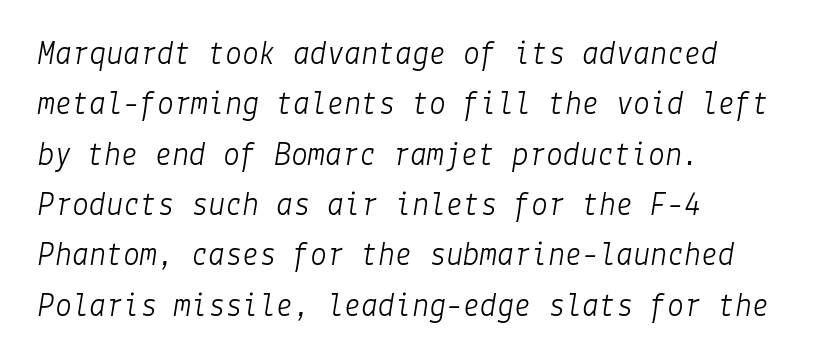
Q: Is the text bold? A: No.
Q: Is the text italic (slanted)? A: Yes, it leans right by about 9 degrees.
Q: Is the text underlined? A: No.
Q: How is the paragraph aligned? A: Left-aligned.
Q: Is the spacing between letters normal or unusually wide? A: Normal.
Q: Is the spacing between lines tight, normal or loose? A: Normal.
Q: Width (condensed, normal, or wide)? A: Normal.
Q: Stroke contrast? A: Low.
Q: x-height? A: Medium.
